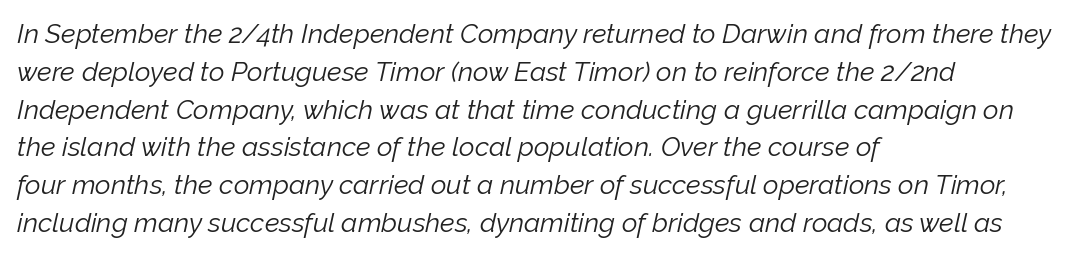
Q: Is the text bold? A: No.
Q: Is the text italic (slanted)? A: Yes, it leans right by about 12 degrees.
Q: Is the text underlined? A: No.
Q: How is the paragraph aligned? A: Left-aligned.
Q: Is the spacing between letters normal or unusually wide? A: Normal.
Q: Is the spacing between lines tight, normal or loose? A: Normal.
